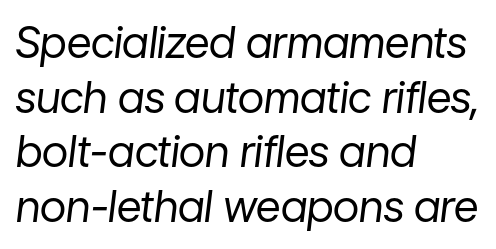
The image shows 43 px regular-weight type, italic (leaning right); set left-aligned, normal line spacing (1.27x), normal letter spacing, not underlined; low stroke contrast and a medium x-height.
